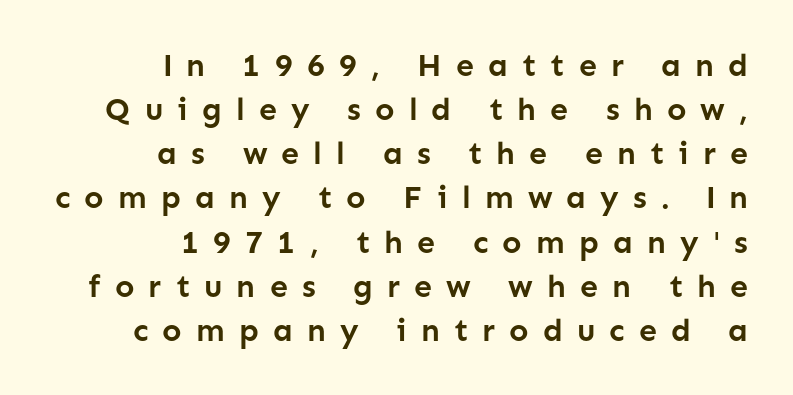
Q: Is the text bold? A: Yes.
Q: Is the text italic (slanted)? A: No, it is upright.
Q: Is the typeface a serif or a sans-serif typeface? A: Sans-serif.
Q: Is the text underlined? A: No.
Q: How is the paragraph aligned? A: Right-aligned.
Q: Is the spacing between letters normal or unusually wide? A: Unusually wide.
Q: Is the spacing between lines tight, normal or loose? A: Normal.
Q: Width (condensed, normal, or wide)? A: Normal.
Q: Stroke contrast? A: Low.
Q: x-height? A: Medium.
Q: Monospaced? A: No.
